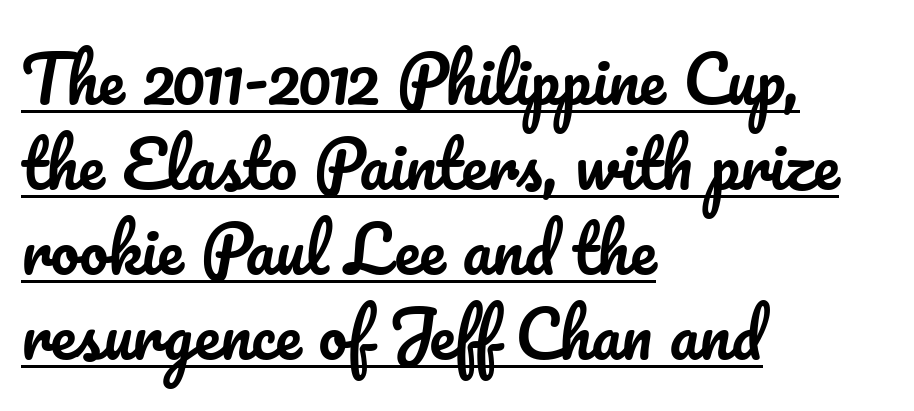
The image shows 64 px text type; set left-aligned, normal line spacing (1.33x), normal letter spacing, underlined; low stroke contrast and a small x-height.
